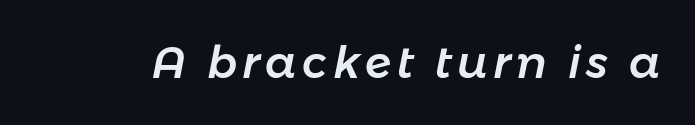
Clear beneath every line of the passage. Tall strokes in this sample are angled rather than plumb. Spacing verdict: proportional, widths tailored to each character.
